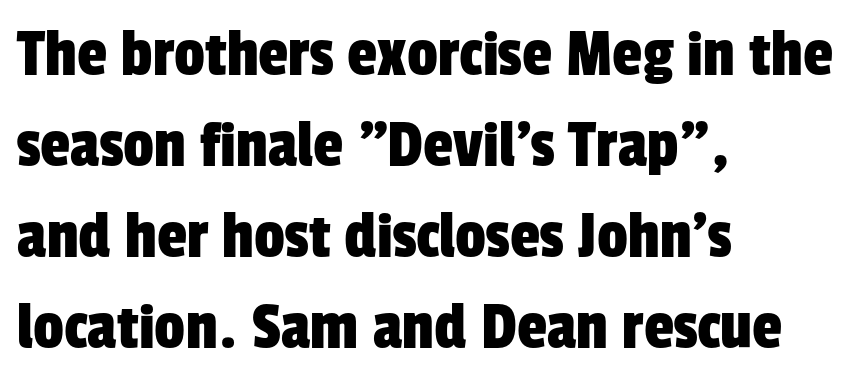
Q: Is the typeface a serif or a sans-serif typeface? A: Sans-serif.
Q: Is the text underlined? A: No.
Q: How is the paragraph aligned? A: Left-aligned.
Q: Is the spacing between letters normal or unusually wide? A: Normal.
Q: Is the spacing between lines tight, normal or loose? A: Normal.
Q: Width (condensed, normal, or wide)? A: Condensed.
Q: Stroke contrast? A: Low.
Q: x-height? A: Medium.
Q: Monospaced? A: No.
